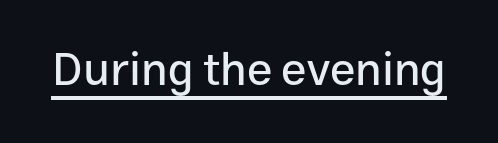
Unlike italic type, these characters show no tilt at all. The face used here appears with an underline applied. Words appear dense and cohesive because spacing is normal. Font category for this specimen: sans-serif.
